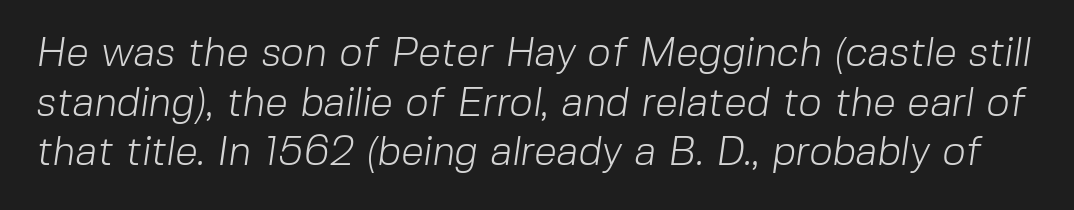
Q: Is the text bold? A: No.
Q: Is the typeface a serif or a sans-serif typeface? A: Sans-serif.
Q: Is the text underlined? A: No.
Q: Is the spacing between letters normal or unusually wide? A: Normal.
Q: Width (condensed, normal, or wide)? A: Normal.
Q: Stroke contrast? A: Low.
Q: x-height? A: Medium.
Q: Monospaced? A: No.
